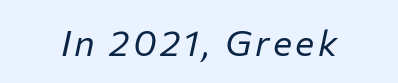
The image shows 36 px regular-weight type, italic (leaning right); set not underlined; low stroke contrast and a medium x-height.
